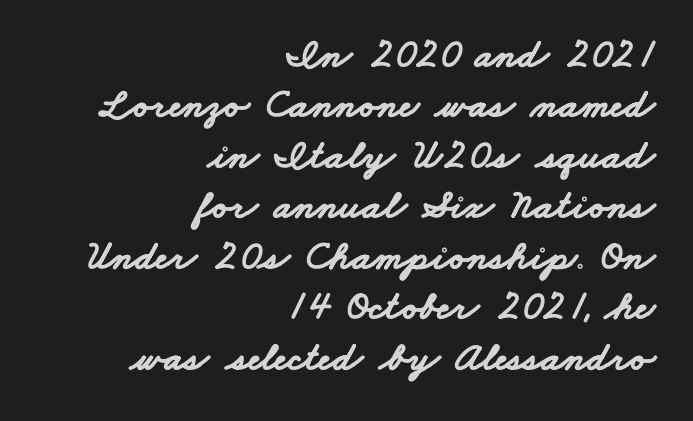
In terms of letterspacing, this is plain default setting. This rendering features lettering with no underline. The passage shown is typed in a proportional face where columns would drift. A typesetter would label this face a sans. The strokes are fattened all the way to bold. Alignment: flush right.
